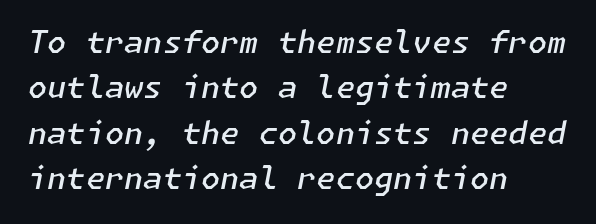
Q: Is the text bold? A: Semi-bold.
Q: Is the text italic (slanted)? A: Yes, it leans right by about 11 degrees.
Q: Is the text underlined? A: No.
Q: How is the paragraph aligned? A: Left-aligned.
Q: Is the spacing between letters normal or unusually wide? A: Normal.
Q: Is the spacing between lines tight, normal or loose? A: Normal.
Q: Width (condensed, normal, or wide)? A: Normal.
Q: Stroke contrast? A: Low.
Q: x-height? A: Medium.
